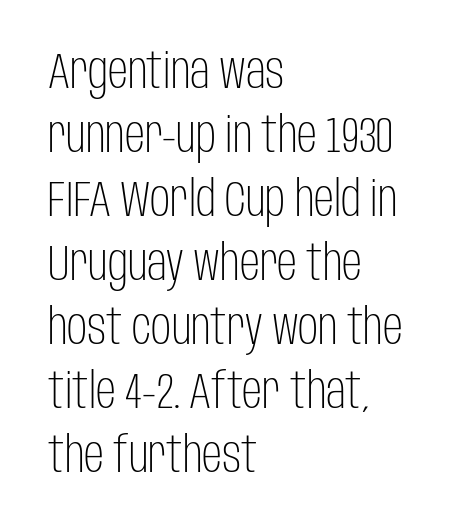
{"serif": "no", "italic": "no", "bold": "no", "weight": "light", "width": "condensed", "stroke_contrast": "low", "x_height": "large", "monospaced": "no", "underline": "no", "align": "left", "line_spacing": "normal", "line_spacing_ratio": 1.28, "letter_spacing": "normal", "letter_spacing_em": 0.0, "glyph_px": 50}
